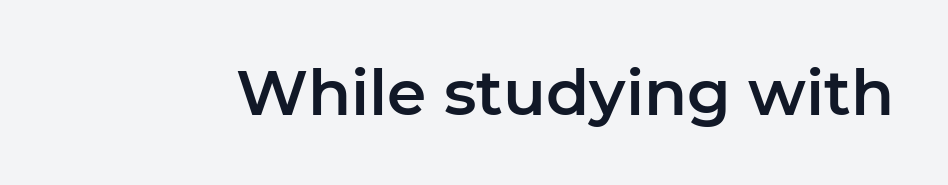
{"serif": "no", "italic": "no", "width": "normal", "stroke_contrast": "low", "x_height": "medium", "monospaced": "no", "underline": "no", "letter_spacing": "normal", "letter_spacing_em": 0.0, "glyph_px": 63}
